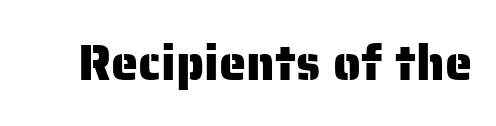
The image shows 49 px sans-serif type, upright; set normal letter spacing, not underlined; low stroke contrast and a medium x-height.
